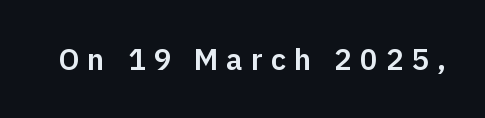
{"serif": "no", "italic": "no", "width": "normal", "stroke_contrast": "low", "x_height": "medium", "monospaced": "no", "underline": "no", "letter_spacing": "wide", "letter_spacing_em": 0.26, "glyph_px": 30}
